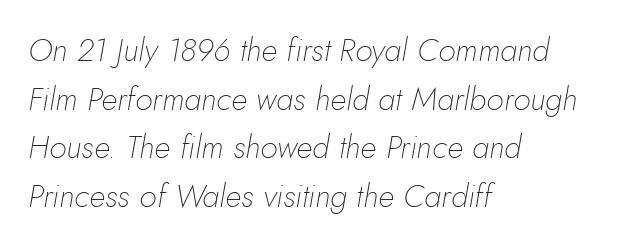
The image shows 32 px thin type, italic (leaning right); set left-aligned, normal line spacing (1.52x), normal letter spacing, not underlined; low stroke contrast and a small x-height.
